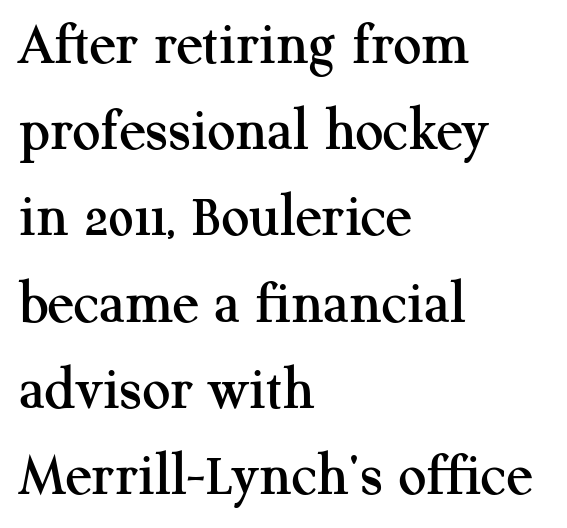
Q: Is the text italic (slanted)? A: No, it is upright.
Q: Is the typeface a serif or a sans-serif typeface? A: Serif.
Q: Is the text underlined? A: No.
Q: How is the paragraph aligned? A: Left-aligned.
Q: Is the spacing between letters normal or unusually wide? A: Normal.
Q: Is the spacing between lines tight, normal or loose? A: Normal.
Q: Width (condensed, normal, or wide)? A: Normal.
Q: Stroke contrast? A: Medium.
Q: x-height? A: Medium.
Q: Monospaced? A: No.
